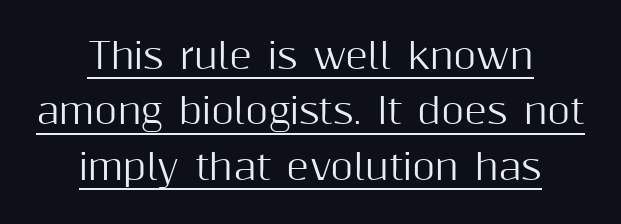
Q: Is the text italic (slanted)? A: No, it is upright.
Q: Is the typeface a serif or a sans-serif typeface? A: Sans-serif.
Q: Is the text underlined? A: Yes.
Q: How is the paragraph aligned? A: Centered.
Q: Is the spacing between letters normal or unusually wide? A: Normal.
Q: Is the spacing between lines tight, normal or loose? A: Normal.
Q: Width (condensed, normal, or wide)? A: Normal.
Q: Stroke contrast? A: Medium.
Q: x-height? A: Medium.
Q: Monospaced? A: No.
